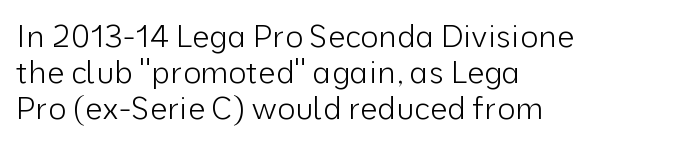
{"serif": "no", "italic": "no", "bold": "no", "weight": "light", "width": "normal", "stroke_contrast": "low", "x_height": "medium", "monospaced": "no", "underline": "no", "align": "left", "line_spacing_ratio": 1.16, "letter_spacing": "normal", "letter_spacing_em": 0.0, "glyph_px": 31}
